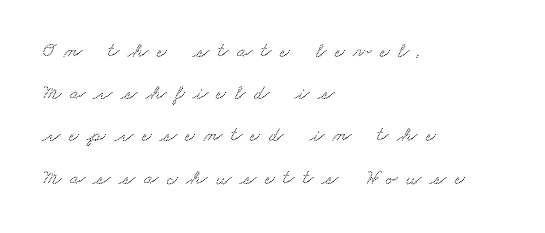
The image shows 21 px text type; set left-aligned, loose line spacing (2.01x), unusually wide letter spacing (+0.42 em), not underlined.
